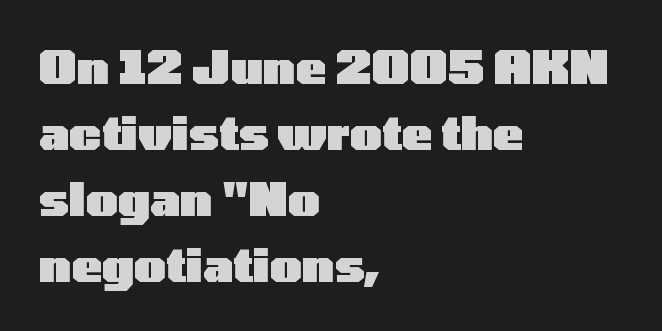
The image shows 45 px heavy, wide sans-serif type, upright; set left-aligned, normal line spacing (1.47x), normal letter spacing, not underlined; low stroke contrast and a medium x-height.
